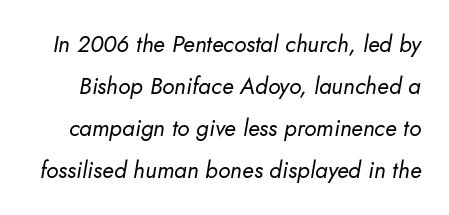
The weight tops out at a normal text grade. You can tell it's italic because the verticals aren't actually vertical. How are the letters spaced? Ordinarily, with no added tracking. Bare-footed words on every line.
